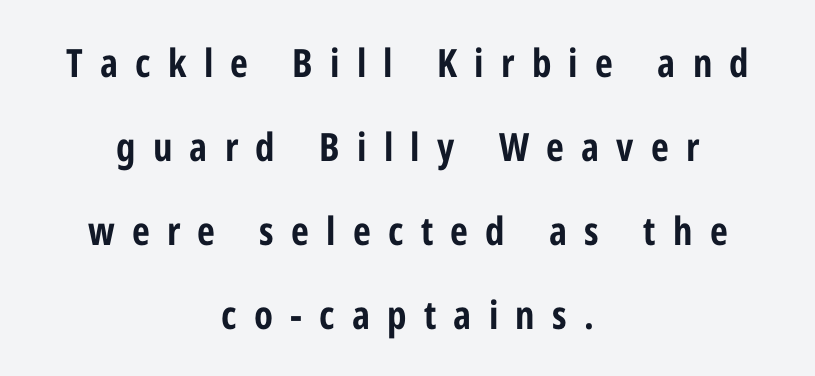
{"serif": "no", "italic": "no", "bold": "yes", "weight": "bold", "width": "condensed", "stroke_contrast": "low", "x_height": "medium", "monospaced": "no", "underline": "no", "align": "center", "line_spacing": "loose", "line_spacing_ratio": 2.15, "letter_spacing": "wide", "letter_spacing_em": 0.44, "glyph_px": 39}
